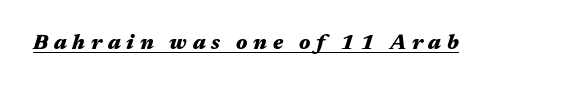
Q: Is the text bold? A: Yes.
Q: Is the text italic (slanted)? A: Yes, it leans right by about 17 degrees.
Q: Is the text underlined? A: Yes.
Q: Is the spacing between letters normal or unusually wide? A: Unusually wide.
